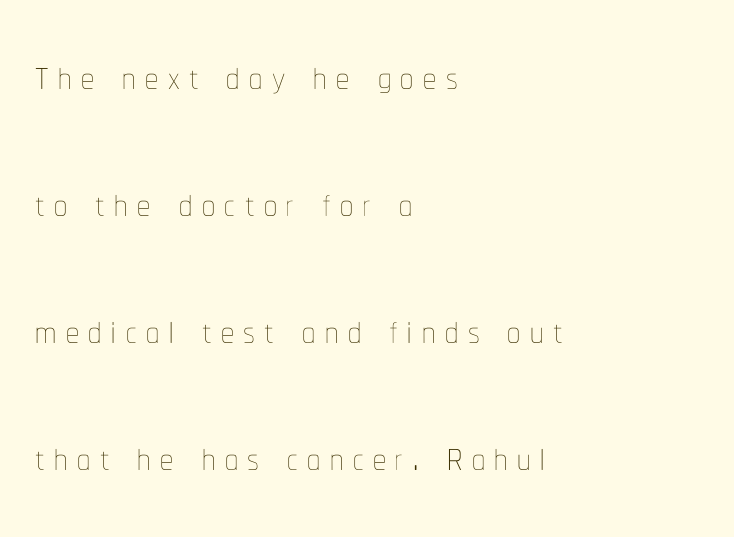
The image shows 52 px thin, condensed type, upright; set left-aligned, loose line spacing (2.44x), not underlined; low stroke contrast and a medium x-height.
